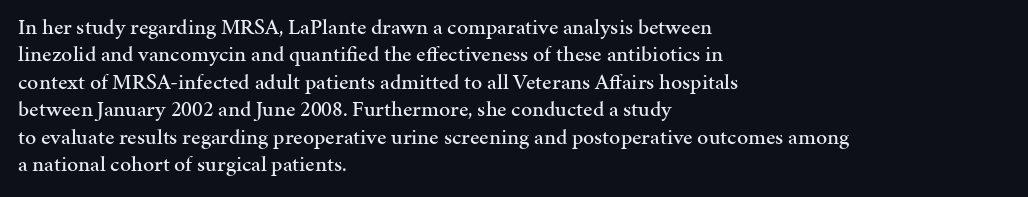
Q: Is the text italic (slanted)? A: No, it is upright.
Q: Is the text underlined? A: No.
Q: How is the paragraph aligned? A: Left-aligned.
Q: Is the spacing between letters normal or unusually wide? A: Normal.
Q: Is the spacing between lines tight, normal or loose? A: Normal.
